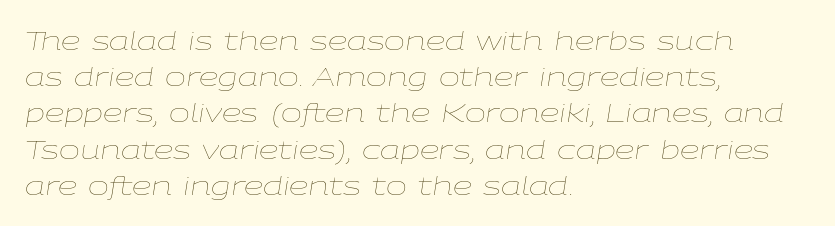
{"italic": "yes", "lean": "right", "slant_degrees": 9, "bold": "no", "underline": "no", "align": "left", "line_spacing": "normal", "line_spacing_ratio": 1.45, "letter_spacing": "normal", "letter_spacing_em": 0.0, "glyph_px": 25}
